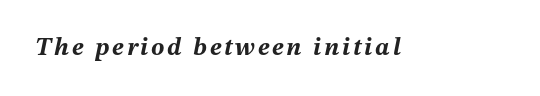
A full-strength bold gives these letters their thick strokes. Glance below the letters and you will spot only blank space. It's the slanting kind of type.
